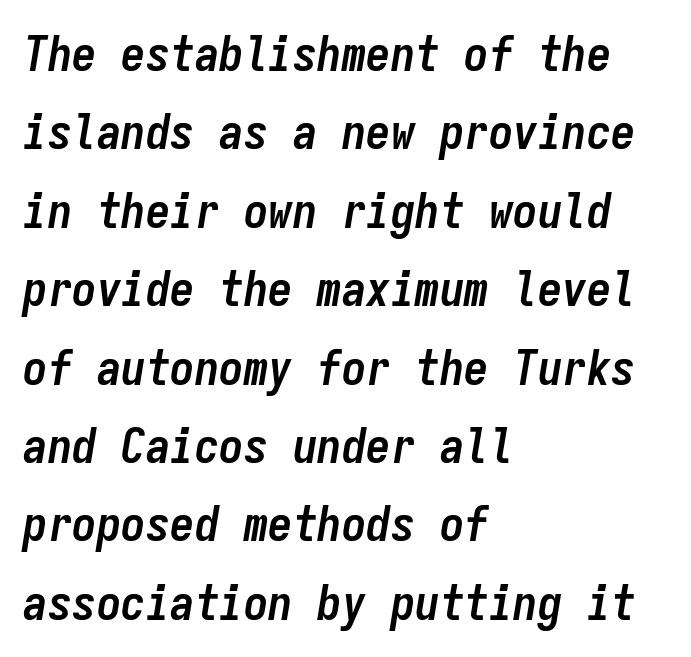
{"italic": "yes", "lean": "right", "slant_degrees": 9, "bold": "yes", "weight": "semibold", "width": "condensed", "stroke_contrast": "low", "x_height": "medium", "monospaced": "yes", "underline": "no", "align": "left", "line_spacing": "normal", "line_spacing_ratio": 1.6, "letter_spacing": "normal", "letter_spacing_em": 0.0, "glyph_px": 49}
